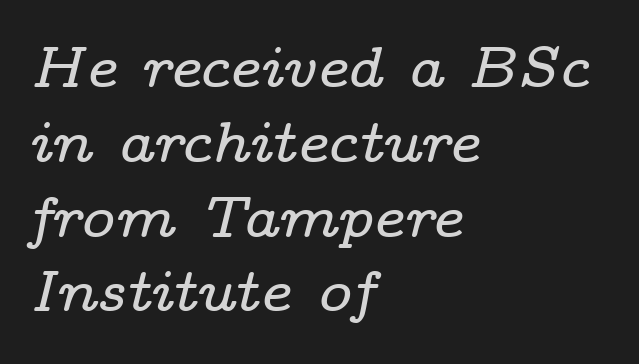
Only glyphs here, with clear space below each row. Type style note: has serifs. The rows are spaced the way most documents space them. The paragraph has a hard left edge and a soft right edge.
